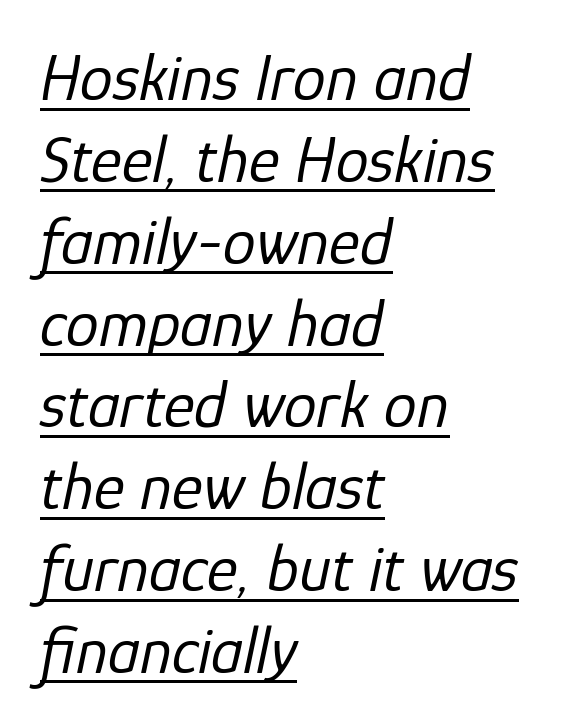
{"italic": "yes", "lean": "right", "slant_degrees": 12, "bold": "no", "weight": "regular", "width": "normal", "stroke_contrast": "low", "x_height": "medium", "monospaced": "no", "underline": "yes", "align": "left", "line_spacing_ratio": 1.24, "letter_spacing": "normal", "letter_spacing_em": 0.0, "glyph_px": 66}
